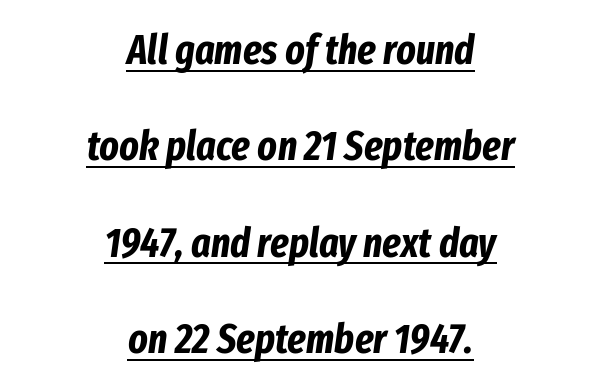
Q: Is the text bold? A: Yes.
Q: Is the text italic (slanted)? A: Yes, it leans right by about 8 degrees.
Q: Is the text underlined? A: Yes.
Q: How is the paragraph aligned? A: Centered.
Q: Is the spacing between letters normal or unusually wide? A: Normal.
Q: Is the spacing between lines tight, normal or loose? A: Loose.
Q: Width (condensed, normal, or wide)? A: Condensed.
Q: Stroke contrast? A: Low.
Q: x-height? A: Medium.
Q: Monospaced? A: No.
